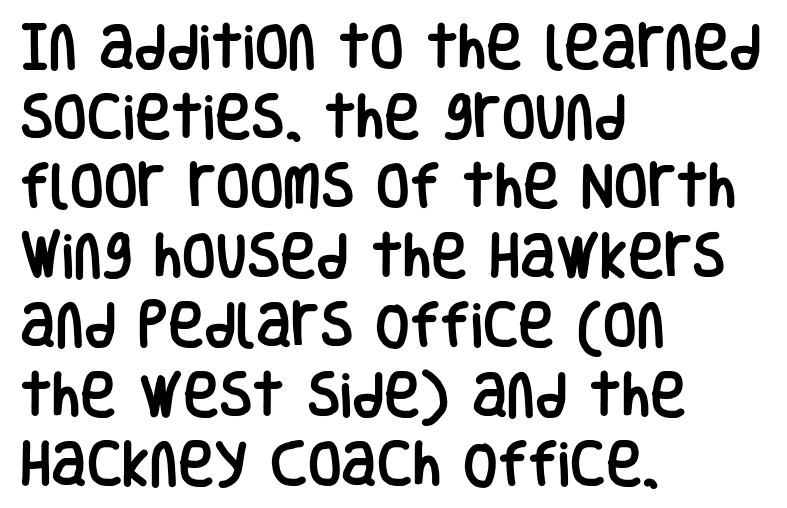
This sample keeps an unexceptional amount of space between lines. The type sits square on the baseline with zero lean. You can tell from the bare stems that sans-serif type was used. Compared with typical body copy, the letter spacing here is the same.
